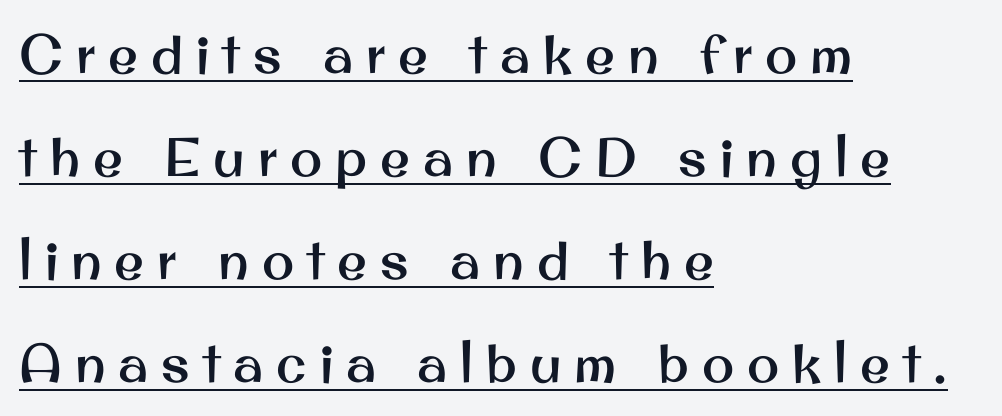
The image shows 54 px sans-serif type, upright; set left-aligned, loose line spacing (1.91x), unusually wide letter spacing (+0.24 em), underlined; medium stroke contrast and a small x-height.
